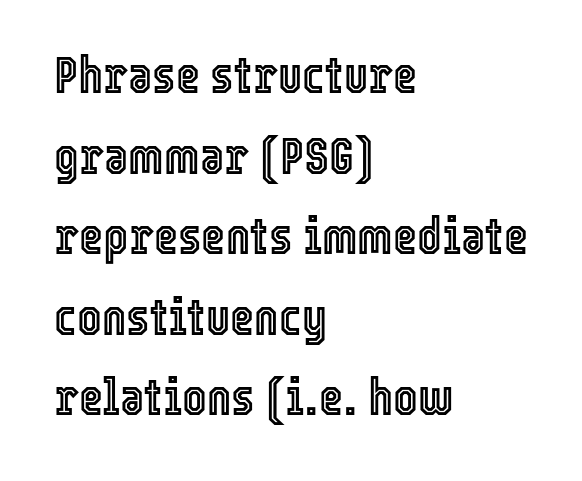
{"italic": "no", "width": "condensed", "x_height": "medium", "monospaced": "no", "underline": "no", "align": "left", "line_spacing": "normal", "line_spacing_ratio": 1.55, "letter_spacing": "normal", "letter_spacing_em": 0.0, "glyph_px": 52}
